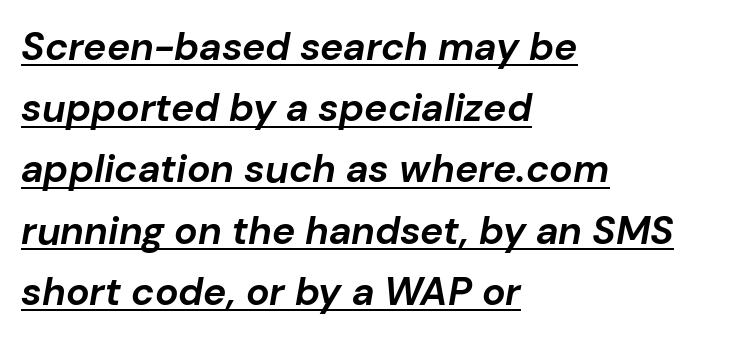
What's the leading like? Ordinary, nothing unusual. These lines are rendered in a variable-pitch font. Looking at the ascenders, they clearly lean. Line starts are locked; line ends wander.
